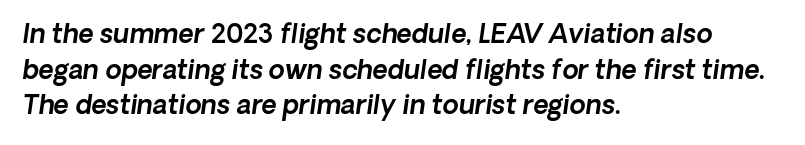
The image shows 26 px text type; set left-aligned, normal line spacing (1.37x), normal letter spacing, not underlined.
